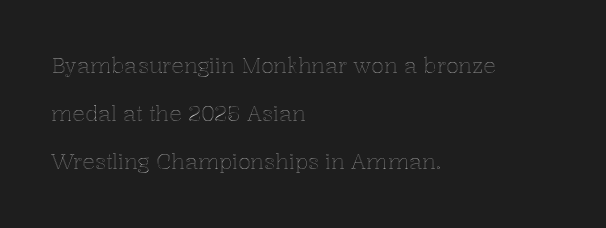
The glyphs are unaccompanied by any horizontal stroke below them. This rendering leaves character spacing at its baseline value. Layout note: lines flush left. No italicization has been applied; the sample stays upright. These lines stand farther apart than default settings would place them.
